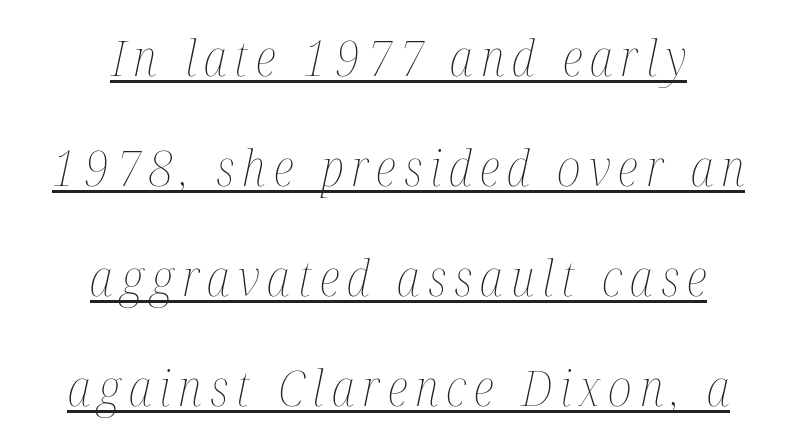
The image shows 50 px thin, condensed type, italic (leaning right); set centered, loose line spacing (2.2x), underlined; medium stroke contrast and a medium x-height.
